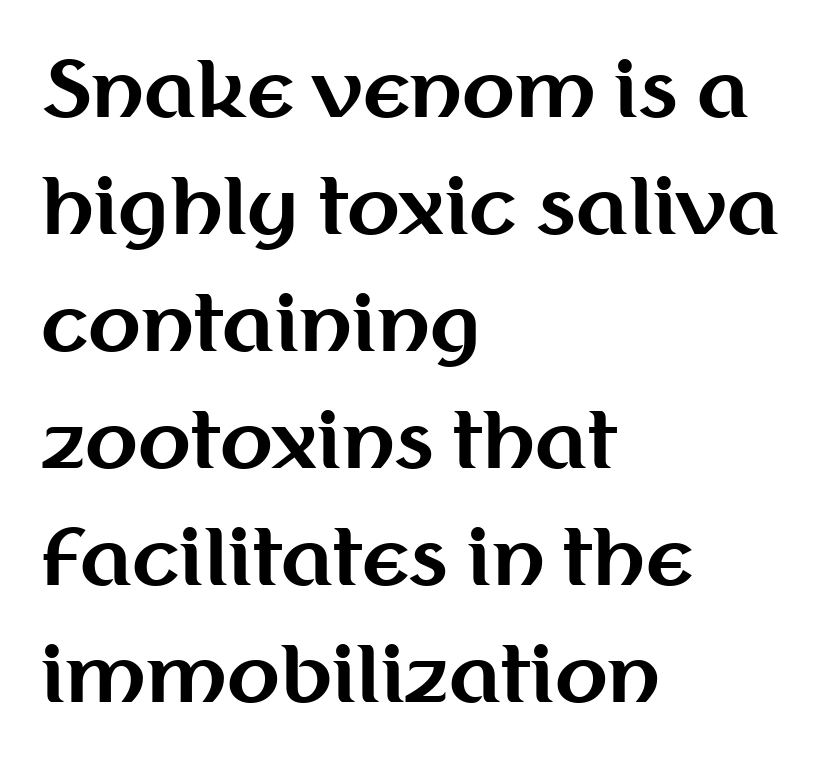
{"serif": "no", "italic": "no", "bold": "yes", "weight": "bold", "width": "normal", "stroke_contrast": "medium", "x_height": "medium", "monospaced": "no", "underline": "no", "align": "left", "line_spacing": "normal", "line_spacing_ratio": 1.52, "letter_spacing": "normal", "letter_spacing_em": 0.0, "glyph_px": 77}
